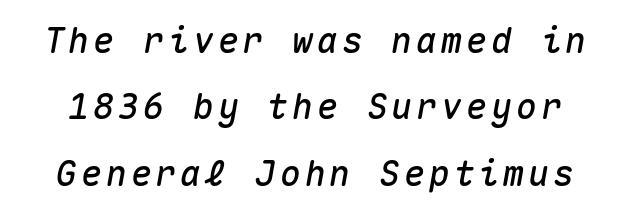
Interline gaps are noticeably wide in this sample. The letters are slanted; this is an italic face. Fixed-width glyphs throughout — classic coding-font behaviour. The glyphs are unaccompanied by any horizontal stroke below them.
